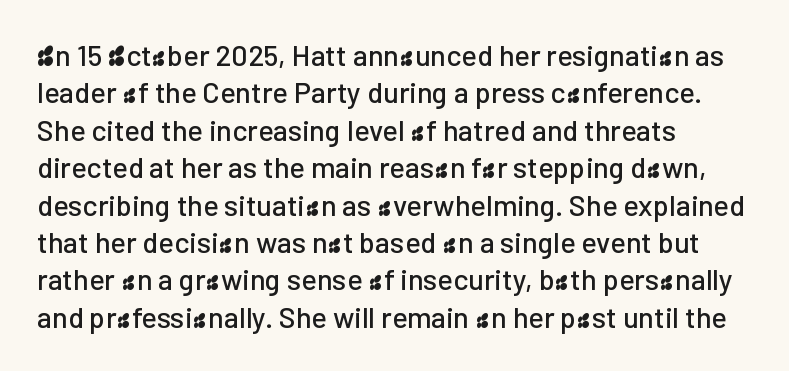
The image shows 29 px sans-serif type, upright; set left-aligned, normal line spacing (1.29x), normal letter spacing, not underlined; low stroke contrast and a medium x-height.
